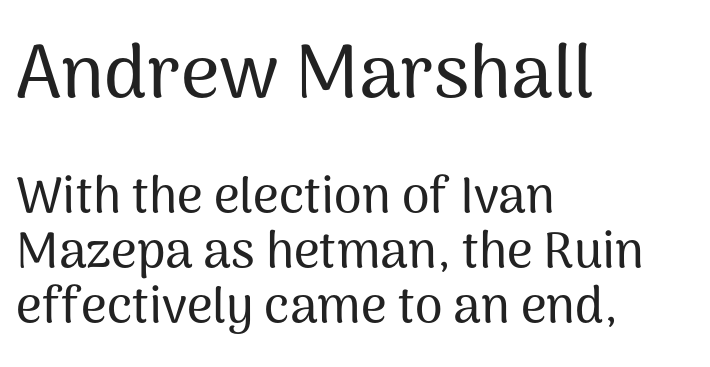
These lines keep a tight, regular rhythm from letter to letter. You could barely slide anything between these rows. This is roman type, the default non-slanted kind. Letterform terminals end flat and unadorned throughout the passage. Unmarked baselines from the first word to the last. The letters in the upper block stand taller than those in the block below.
